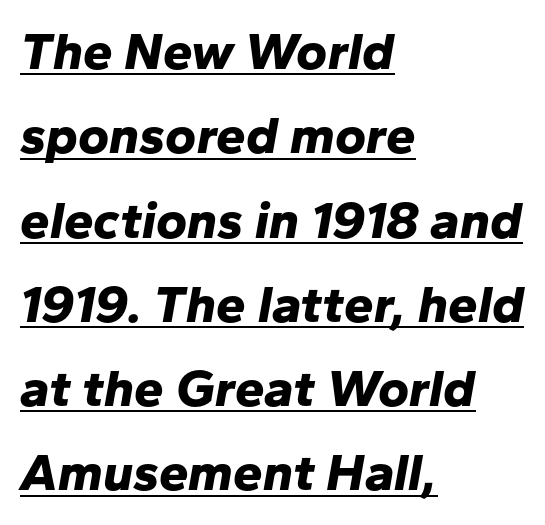
{"italic": "yes", "lean": "right", "slant_degrees": 10, "bold": "yes", "weight": "bold", "width": "normal", "stroke_contrast": "low", "x_height": "medium", "monospaced": "no", "underline": "yes", "align": "left", "line_spacing": "normal", "line_spacing_ratio": 1.59, "letter_spacing": "normal", "letter_spacing_em": 0.0, "glyph_px": 53}
